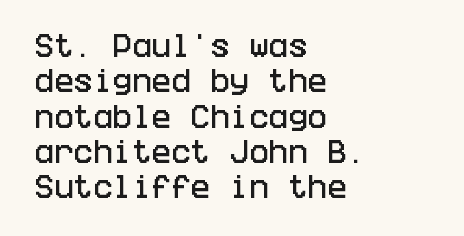
The passage shown stacks its lines at a standard gap. These lines stack with their left ends in a neat column. A roman cut, with each character standing at attention. Caption: standard tracking, unaltered. Words float on clear page, feet unadorned.
